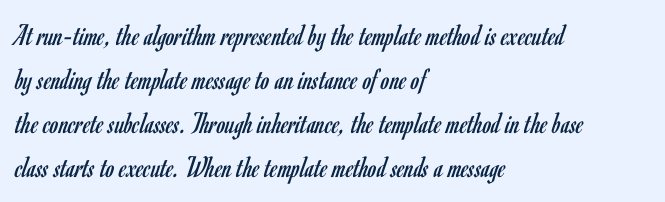
Q: Is the text bold? A: No.
Q: Is the text italic (slanted)? A: Yes.
Q: Is the typeface a serif or a sans-serif typeface? A: Sans-serif.
Q: Is the text underlined? A: No.
Q: How is the paragraph aligned? A: Left-aligned.
Q: Is the spacing between letters normal or unusually wide? A: Normal.
Q: Is the spacing between lines tight, normal or loose? A: Normal.
Q: Width (condensed, normal, or wide)? A: Condensed.
Q: Stroke contrast? A: Low.
Q: x-height? A: Small.
Q: Monospaced? A: No.
